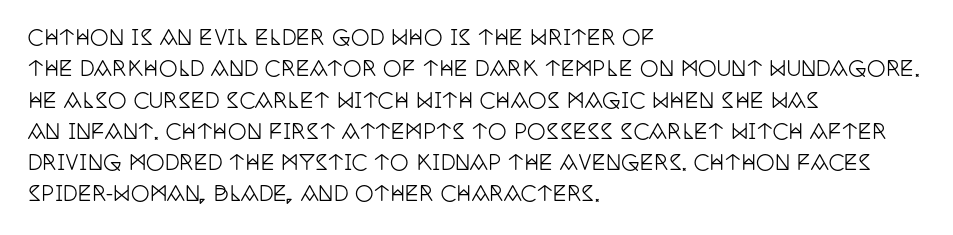
{"italic": "no", "underline": "no", "align": "left", "line_spacing": "normal", "line_spacing_ratio": 1.49, "letter_spacing": "normal", "letter_spacing_em": 0.0, "glyph_px": 21}
